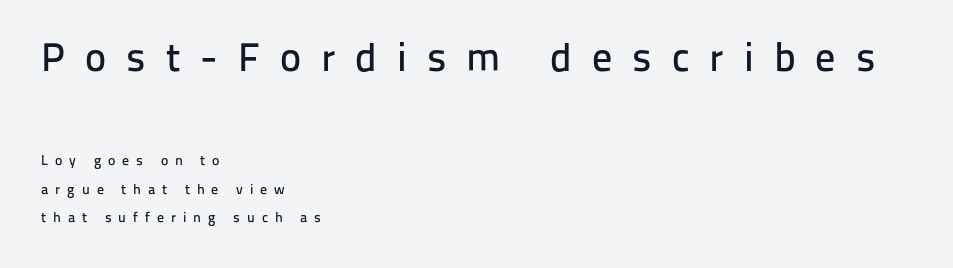
Q: Is the text italic (slanted)? A: No, it is upright.
Q: Is the typeface a serif or a sans-serif typeface? A: Sans-serif.
Q: Is the text underlined? A: No.
Q: How is the paragraph aligned? A: Left-aligned.
Q: Is the spacing between letters normal or unusually wide? A: Unusually wide.
Q: Is the spacing between lines tight, normal or loose? A: Loose.
Q: Which block of text is set in a larger size, the first (top) or the second (bottom)? A: The first (top) one.
Q: Width (condensed, normal, or wide)? A: Normal.
Q: Stroke contrast? A: Low.
Q: x-height? A: Medium.
Q: Monospaced? A: No.
